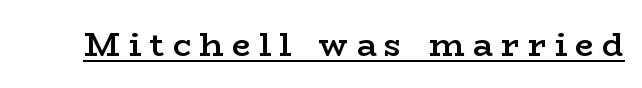
Q: Is the text bold? A: Semi-bold.
Q: Is the text italic (slanted)? A: No, it is upright.
Q: Is the typeface a serif or a sans-serif typeface? A: Serif.
Q: Is the text underlined? A: Yes.
Q: Is the spacing between letters normal or unusually wide? A: Unusually wide.
Q: Width (condensed, normal, or wide)? A: Wide.
Q: Stroke contrast? A: Low.
Q: x-height? A: Medium.
Q: Monospaced? A: No.
